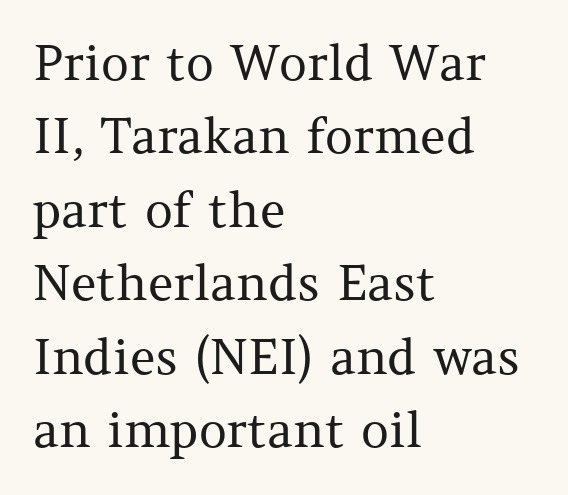
The image shows 49 px regular-weight serif type, upright; set left-aligned, normal line spacing (1.5x), normal letter spacing, not underlined; medium stroke contrast and a medium x-height.
